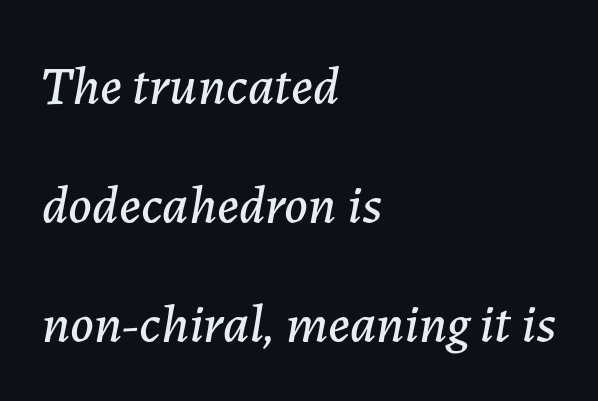
The lines are spread far apart with generous leading. Casual observation: everything's shoved over to the left. Italic? Definitely — the glyphs are oblique. Letter spacing: default. The string is rendered with underlining switched off. The letters advance in unequal steps, a hallmark of proportional type.
